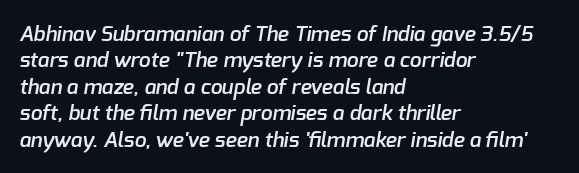
Caption: multi-line text, flush left, ragged right. In terms of weight, the rendering is demibold, just under bold. The foot of each line stays bare and open. The line texture is even and compact thanks to regular tracking. If you measured baseline to baseline, you'd find a middling distance.
